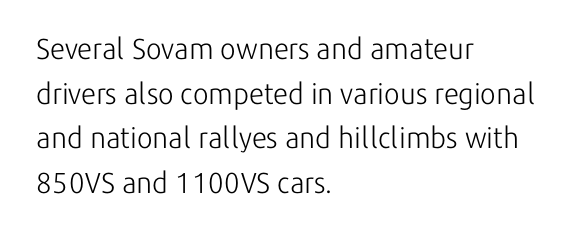
{"serif": "no", "italic": "no", "bold": "no", "weight": "light", "width": "normal", "stroke_contrast": "low", "x_height": "medium", "monospaced": "no", "underline": "no", "align": "left", "line_spacing": "normal", "line_spacing_ratio": 1.54, "letter_spacing": "normal", "letter_spacing_em": 0.0, "glyph_px": 29}
